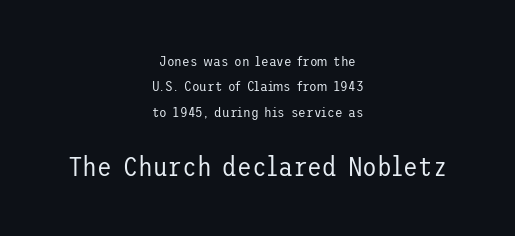
{"italic": "no", "bold": "no", "underline": "no", "align": "center", "line_spacing_ratio": 1.82, "letter_spacing": "normal", "letter_spacing_em": 0.0, "larger_block": "second", "size_ratio": 1.93, "glyph_px": 27}
